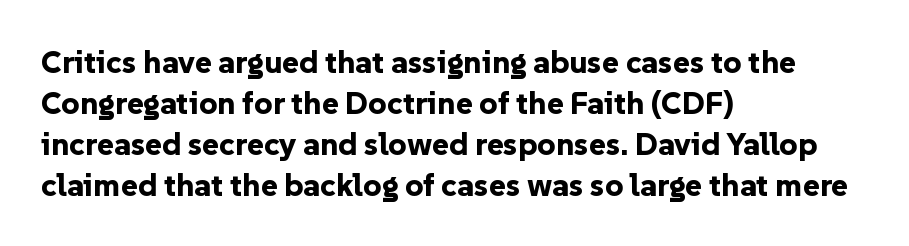
The image shows 32 px bold sans-serif type, upright; set left-aligned, normal line spacing (1.28x), normal letter spacing, not underlined; low stroke contrast and a medium x-height.
